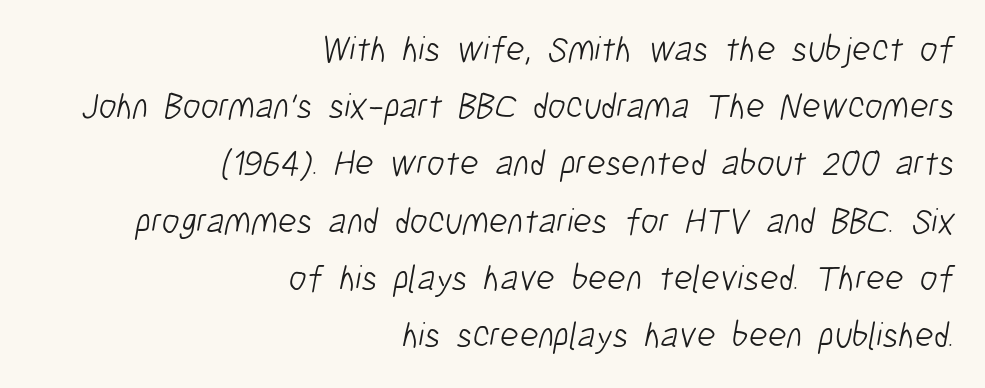
Q: Is the text bold? A: No.
Q: Is the typeface a serif or a sans-serif typeface? A: Sans-serif.
Q: Is the text underlined? A: No.
Q: How is the paragraph aligned? A: Right-aligned.
Q: Is the spacing between letters normal or unusually wide? A: Normal.
Q: Is the spacing between lines tight, normal or loose? A: Normal.
Q: Width (condensed, normal, or wide)? A: Condensed.
Q: Stroke contrast? A: Low.
Q: x-height? A: Medium.
Q: Monospaced? A: No.
